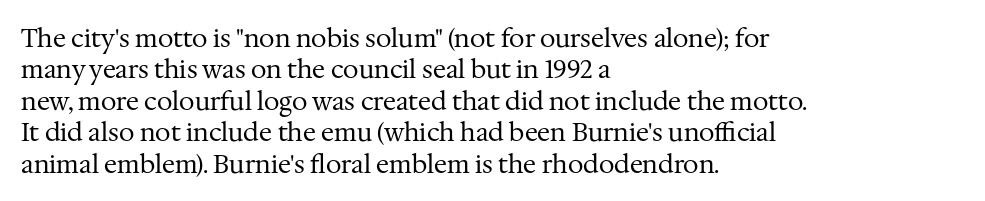
The image shows 25 px text type, upright; set left-aligned, normal line spacing (1.26x), normal letter spacing, not underlined.
